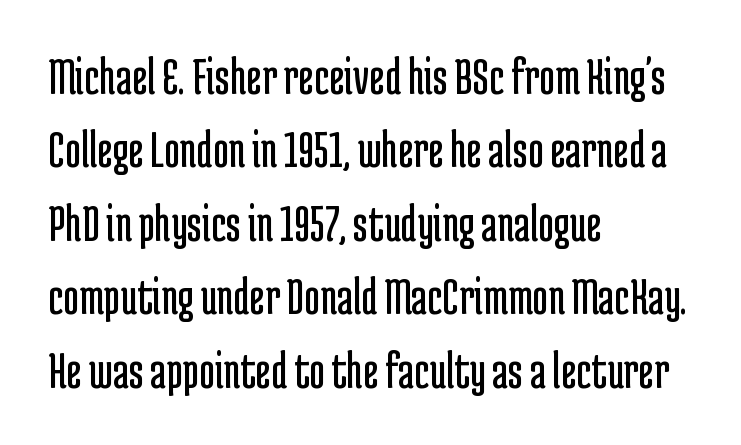
Q: Is the text bold? A: No.
Q: Is the text italic (slanted)? A: No, it is upright.
Q: Is the typeface a serif or a sans-serif typeface? A: Sans-serif.
Q: Is the text underlined? A: No.
Q: How is the paragraph aligned? A: Left-aligned.
Q: Is the spacing between letters normal or unusually wide? A: Normal.
Q: Is the spacing between lines tight, normal or loose? A: Normal.
Q: Width (condensed, normal, or wide)? A: Condensed.
Q: Stroke contrast? A: Low.
Q: x-height? A: Medium.
Q: Monospaced? A: No.
